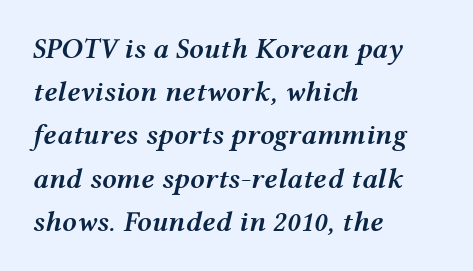
{"italic": "yes", "lean": "right", "slant_degrees": 12, "bold": "semi", "weight": "semibold", "width": "wide", "stroke_contrast": "medium", "x_height": "medium", "monospaced": "no", "underline": "no", "align": "left", "line_spacing": "normal", "line_spacing_ratio": 1.49, "letter_spacing": "normal", "letter_spacing_em": 0.0, "glyph_px": 29}
